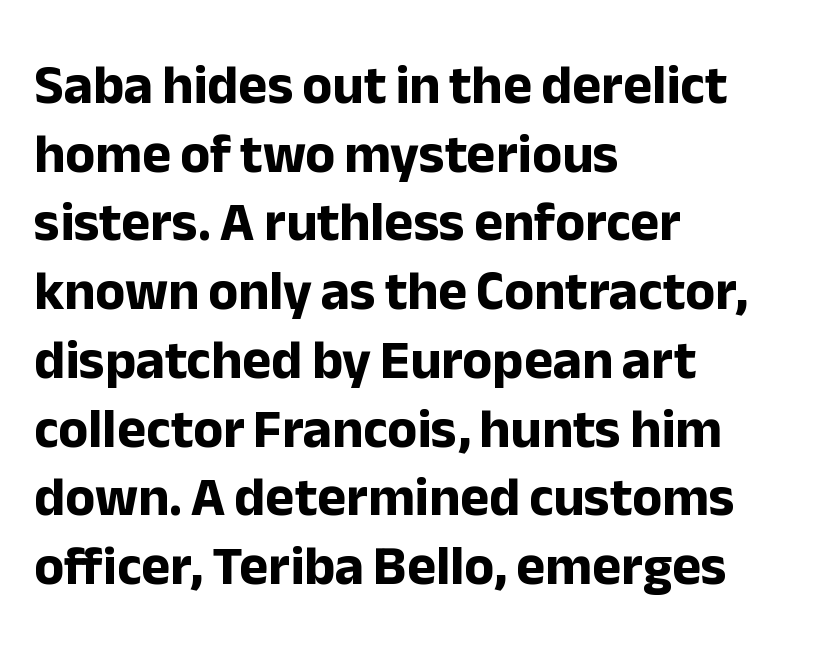
Q: Is the text bold? A: Yes.
Q: Is the text italic (slanted)? A: No, it is upright.
Q: Is the typeface a serif or a sans-serif typeface? A: Sans-serif.
Q: Is the text underlined? A: No.
Q: How is the paragraph aligned? A: Left-aligned.
Q: Is the spacing between letters normal or unusually wide? A: Normal.
Q: Is the spacing between lines tight, normal or loose? A: Normal.
Q: Width (condensed, normal, or wide)? A: Normal.
Q: Stroke contrast? A: Low.
Q: x-height? A: Medium.
Q: Monospaced? A: No.
